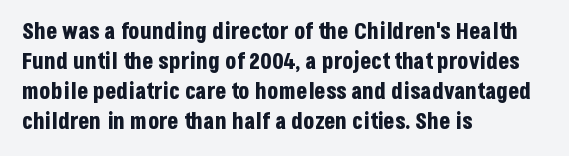
Q: Is the text bold? A: Yes.
Q: Is the text italic (slanted)? A: No, it is upright.
Q: Is the text underlined? A: No.
Q: How is the paragraph aligned? A: Left-aligned.
Q: Is the spacing between letters normal or unusually wide? A: Normal.
Q: Is the spacing between lines tight, normal or loose? A: Normal.
